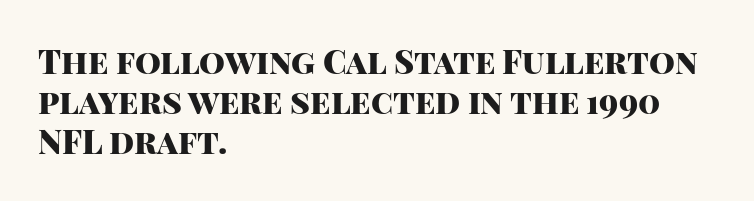
{"serif": "no", "italic": "no", "bold": "yes", "weight": "heavy", "width": "normal", "stroke_contrast": "high", "x_height": "large", "monospaced": "no", "underline": "no", "align": "left", "line_spacing_ratio": 1.21, "letter_spacing": "normal", "letter_spacing_em": 0.0, "glyph_px": 33}
